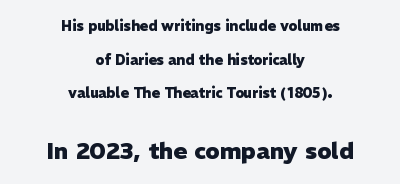
{"italic": "no", "bold": "yes", "underline": "no", "align": "center", "line_spacing": "loose", "line_spacing_ratio": 2.4, "letter_spacing": "normal", "letter_spacing_em": 0.0, "larger_block": "second", "size_ratio": 1.64, "glyph_px": 23}
